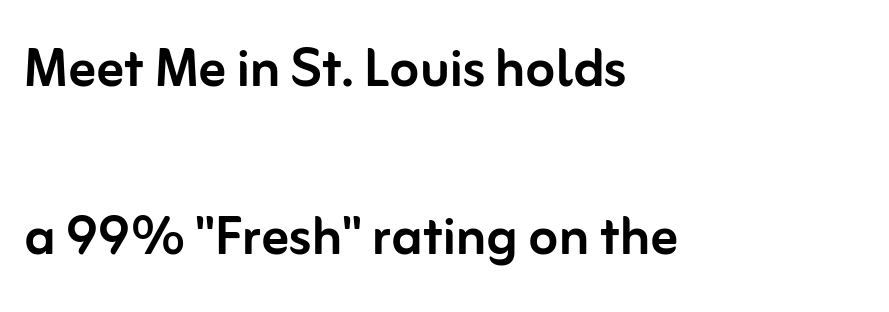
Q: Is the text italic (slanted)? A: No, it is upright.
Q: Is the typeface a serif or a sans-serif typeface? A: Sans-serif.
Q: Is the text underlined? A: No.
Q: How is the paragraph aligned? A: Left-aligned.
Q: Is the spacing between letters normal or unusually wide? A: Normal.
Q: Is the spacing between lines tight, normal or loose? A: Loose.
Q: Width (condensed, normal, or wide)? A: Normal.
Q: Stroke contrast? A: Low.
Q: x-height? A: Medium.
Q: Monospaced? A: No.
